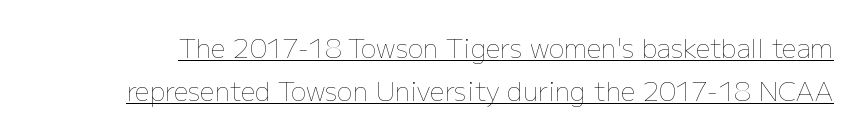
Q: Is the text bold? A: No.
Q: Is the text italic (slanted)? A: No, it is upright.
Q: Is the text underlined? A: Yes.
Q: Is the spacing between letters normal or unusually wide? A: Normal.
Q: Is the spacing between lines tight, normal or loose? A: Normal.
